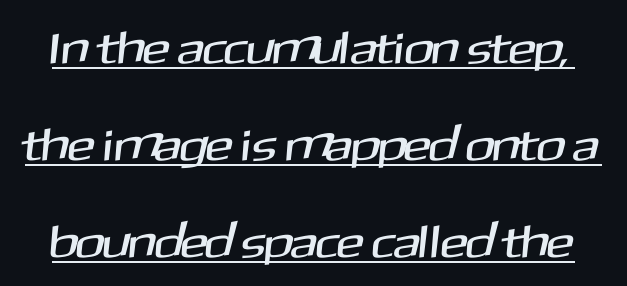
The image shows 46 px sans-serif type; set loose line spacing (2.11x), normal letter spacing, underlined; medium stroke contrast and a medium x-height.
